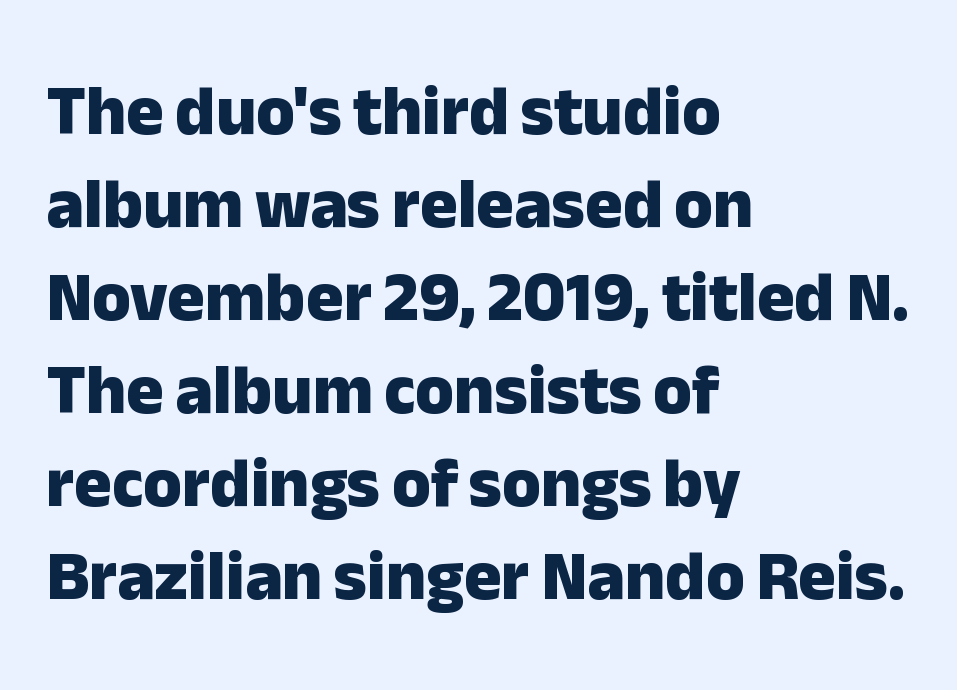
The image shows 70 px heavy sans-serif type, upright; set left-aligned, normal line spacing (1.33x), normal letter spacing, not underlined; low stroke contrast and a medium x-height.
